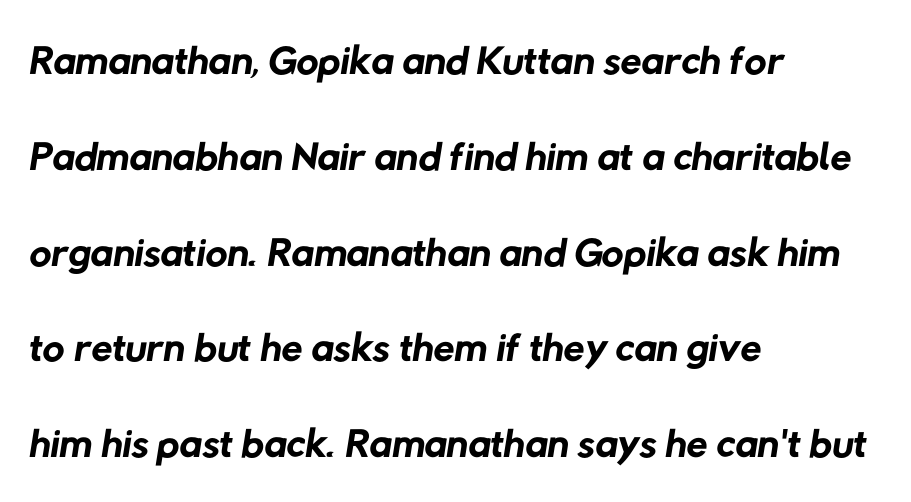
Q: Is the text bold? A: No.
Q: Is the typeface a serif or a sans-serif typeface? A: Sans-serif.
Q: Is the text underlined? A: No.
Q: How is the paragraph aligned? A: Left-aligned.
Q: Is the spacing between letters normal or unusually wide? A: Normal.
Q: Is the spacing between lines tight, normal or loose? A: Normal.
Q: Width (condensed, normal, or wide)? A: Normal.
Q: Stroke contrast? A: Low.
Q: x-height? A: Medium.
Q: Monospaced? A: No.
